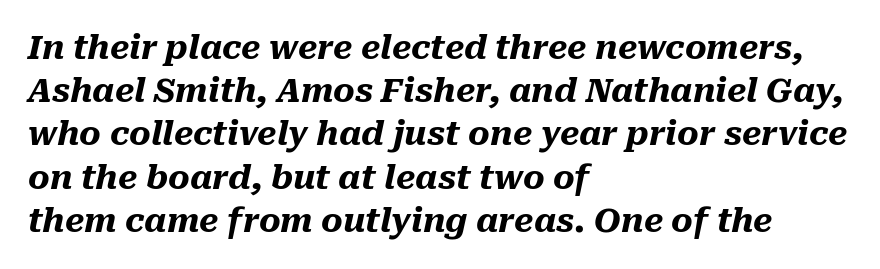
The text block is weighted toward the left margin, trailing off unevenly rightward. Check under the words: just untouched page. Emphasis by weight is at full strength: bold. Is this a fixed-width face? No — the glyphs have proportional, varying widths. What's the leading like? Ordinary, nothing unusual.
